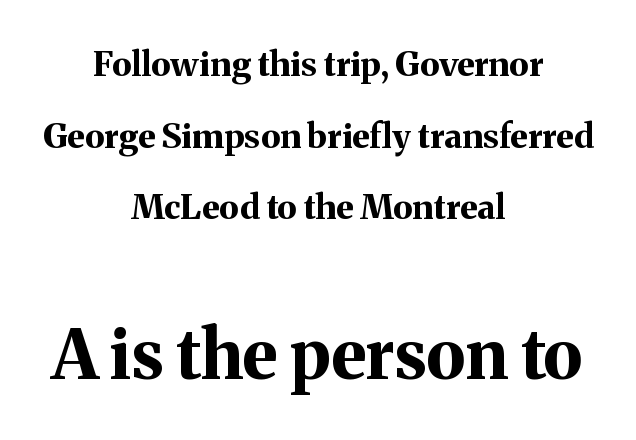
The lettering holds an erect, upright posture throughout. Does the bottom block carry the larger type? Yes, it does. Compared with typical paragraphs, the rows here are farther apart. A full-strength bold gives these letters their thick strokes.
